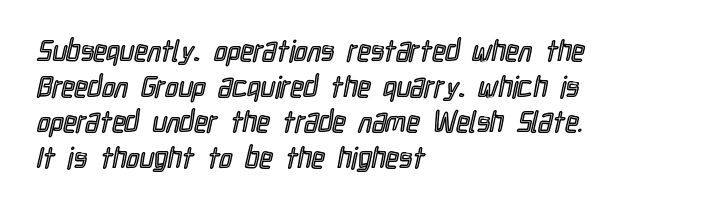
No extra tracking has been applied to these lines. Where is the straight margin? On the left. Do the characters align in a grid? No, the font is proportional. A clean baseline with only descenders dipping below it.
